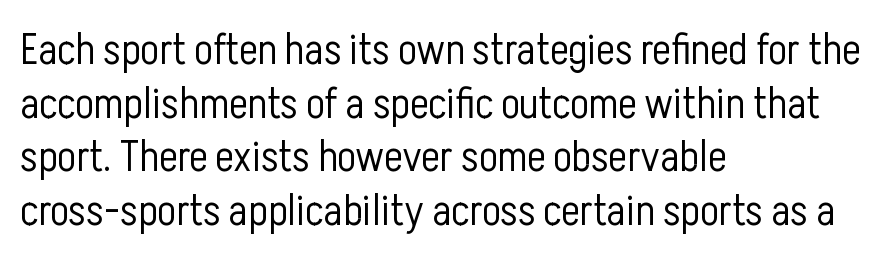
Q: Is the text bold? A: No.
Q: Is the text italic (slanted)? A: No, it is upright.
Q: Is the typeface a serif or a sans-serif typeface? A: Sans-serif.
Q: Is the text underlined? A: No.
Q: How is the paragraph aligned? A: Left-aligned.
Q: Is the spacing between letters normal or unusually wide? A: Normal.
Q: Width (condensed, normal, or wide)? A: Condensed.
Q: Stroke contrast? A: Low.
Q: x-height? A: Medium.
Q: Monospaced? A: No.
